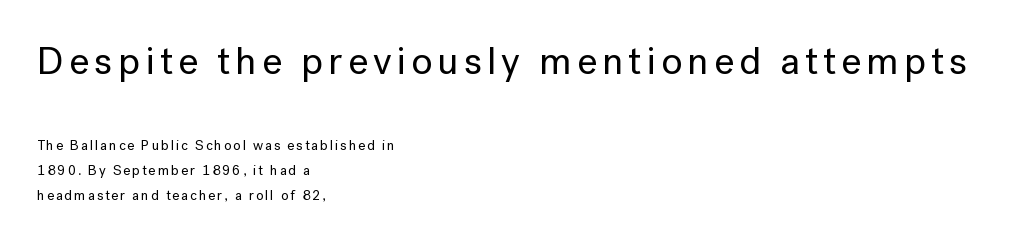
{"serif": "no", "italic": "no", "width": "normal", "stroke_contrast": "low", "x_height": "medium", "monospaced": "no", "underline": "no", "align": "left", "line_spacing_ratio": 1.77, "larger_block": "first", "size_ratio": 2.79, "glyph_px": 39}
